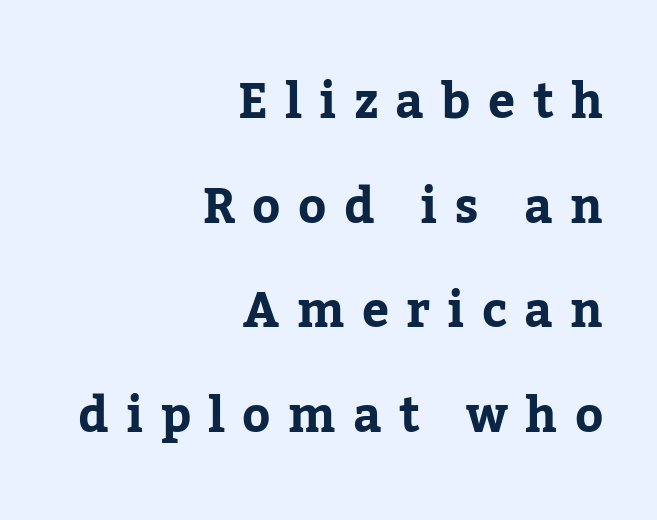
Compared with typical body copy, the letter spacing here is much looser. Ascenders rise straight up at ninety degrees. A bare baseline throughout the passage. Typeset ragged left — the right edge is the straight one. Baseline-to-baseline distance is far greater than the letter height. A typesetter would call this proportional, since set widths differ per character.
